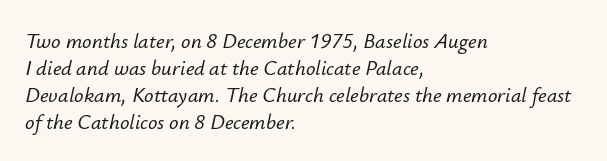
{"italic": "yes", "lean": "right", "slant_degrees": 12, "underline": "no", "align": "left", "line_spacing": "normal", "line_spacing_ratio": 1.28, "letter_spacing": "normal", "letter_spacing_em": 0.0, "glyph_px": 21}
